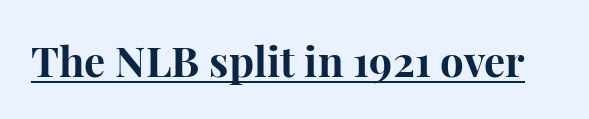
{"serif": "yes", "italic": "no", "bold": "yes", "weight": "bold", "width": "normal", "stroke_contrast": "high", "x_height": "medium", "monospaced": "no", "underline": "yes", "letter_spacing": "normal", "letter_spacing_em": 0.0, "glyph_px": 42}
